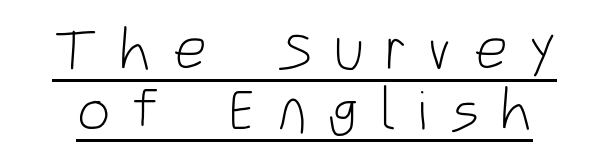
Q: Is the text bold? A: No.
Q: Is the text italic (slanted)? A: No, it is upright.
Q: Is the typeface a serif or a sans-serif typeface? A: Sans-serif.
Q: Is the text underlined? A: Yes.
Q: Is the spacing between letters normal or unusually wide? A: Unusually wide.
Q: Is the spacing between lines tight, normal or loose? A: Tight.
Q: Width (condensed, normal, or wide)? A: Condensed.
Q: Stroke contrast? A: Low.
Q: x-height? A: Large.
Q: Monospaced? A: No.
